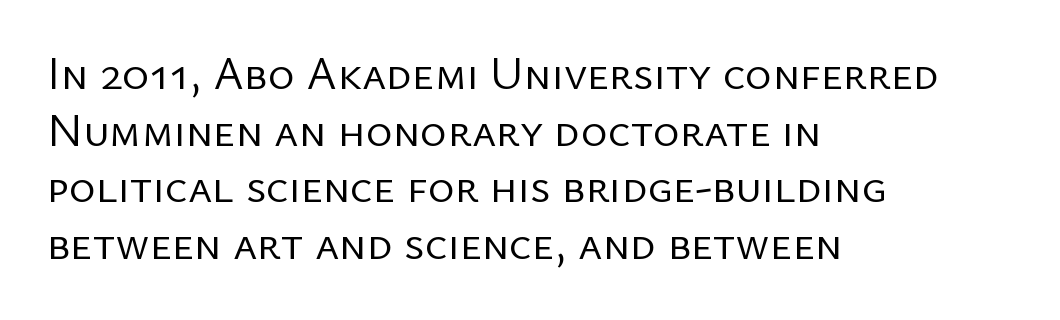
{"serif": "no", "italic": "no", "bold": "no", "weight": "regular", "width": "normal", "stroke_contrast": "low", "x_height": "medium", "monospaced": "no", "underline": "no", "align": "left", "line_spacing_ratio": 1.23, "letter_spacing": "normal", "letter_spacing_em": 0.0, "glyph_px": 46}
